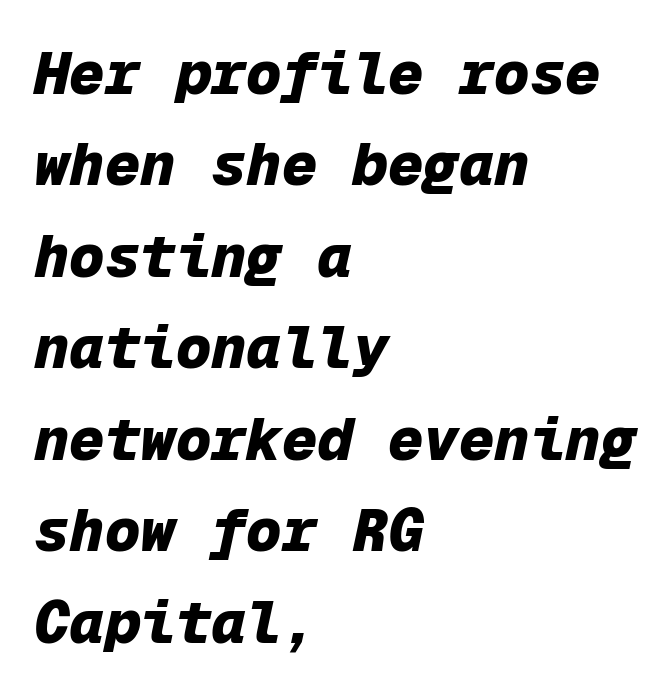
Q: Is the text bold? A: Yes.
Q: Is the text italic (slanted)? A: Yes, it leans right by about 12 degrees.
Q: Is the text underlined? A: No.
Q: How is the paragraph aligned? A: Left-aligned.
Q: Is the spacing between letters normal or unusually wide? A: Normal.
Q: Is the spacing between lines tight, normal or loose? A: Normal.
Q: Width (condensed, normal, or wide)? A: Normal.
Q: Stroke contrast? A: Low.
Q: x-height? A: Medium.
Q: Monospaced? A: Yes.
